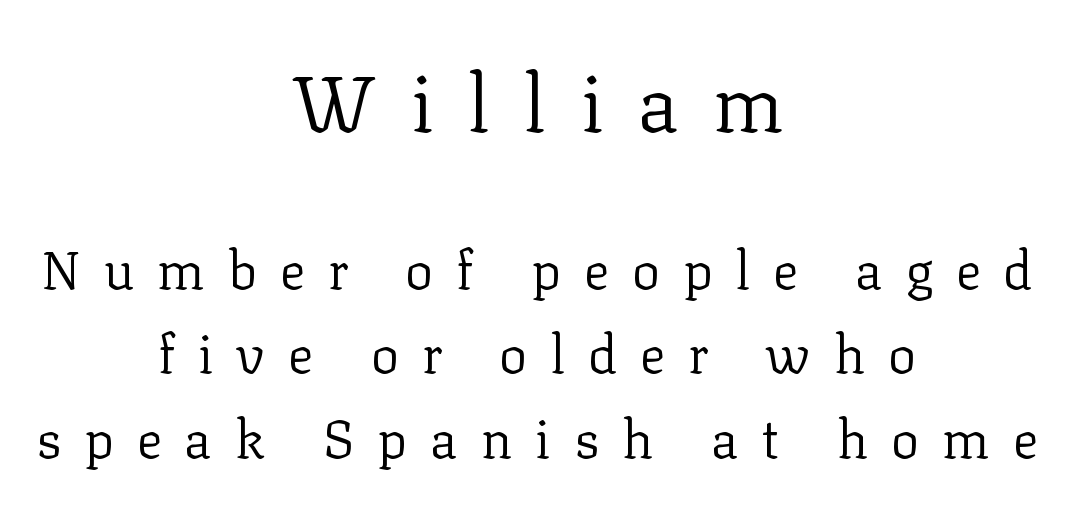
In terms of posture, this sample is upright. The font sits on the lighter half of the weight spectrum, regular included. The area under the type is left untouched. Spacing verdict: proportional, widths tailored to each character. Horizontally, the lines are justified to the midpoint only. Each letter's strokes conclude with small projecting serifs.
